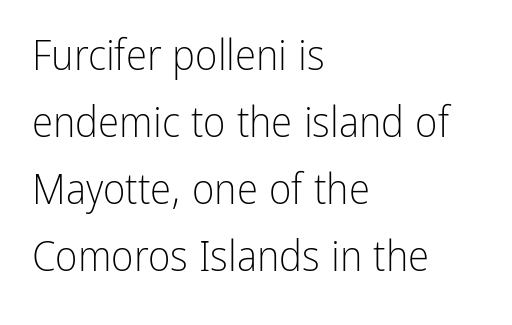
Characters remain perfectly vertical along every line. On a weight scale, this lands at 450 or below. Descenders hang freely into open space. Visually the block forms a straight wall on the left and a jagged coastline on the right.
